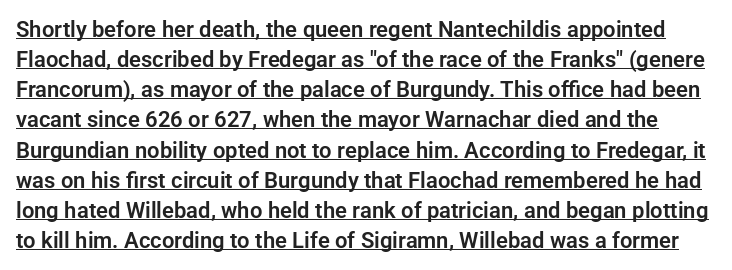
The image shows 22 px text type, upright; set normal line spacing (1.37x), normal letter spacing, underlined.
